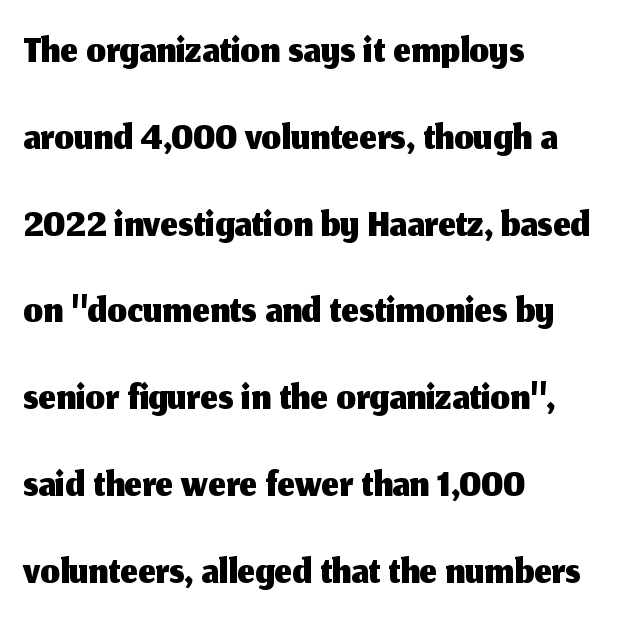
The image shows 62 px sans-serif type, upright; set left-aligned, normal line spacing (1.4x), normal letter spacing, not underlined; medium stroke contrast and a medium x-height.
